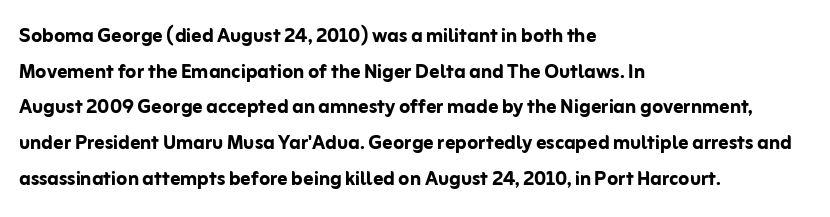
{"italic": "no", "bold": "yes", "underline": "no", "align": "left", "line_spacing": "normal", "line_spacing_ratio": 1.43, "letter_spacing": "normal", "letter_spacing_em": 0.0, "glyph_px": 25}
